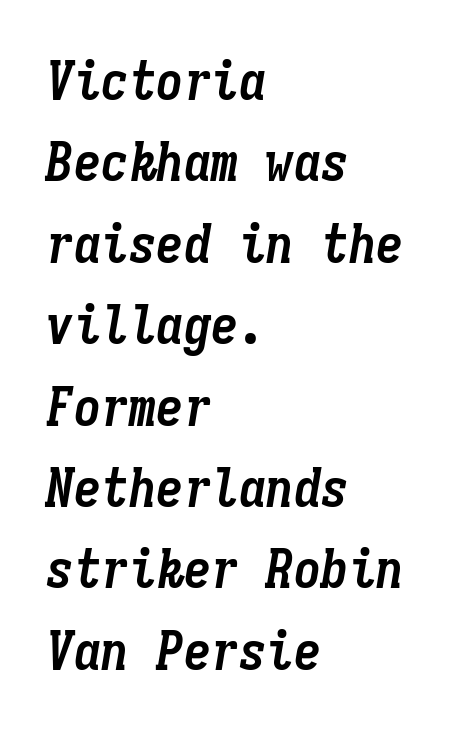
The gap between lines stays unmarked. If you drew a line through each stem, it would be angled. A normal amount of white space separates one row of letters from the next. Nobody touched the tracking dial on this one. Plenty of ink on the page — the face is bold.
